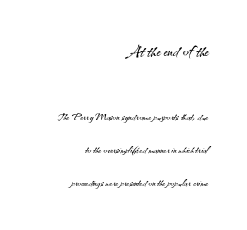
Q: Is the text bold? A: No.
Q: Is the text italic (slanted)? A: Yes.
Q: Is the text underlined? A: No.
Q: How is the paragraph aligned? A: Right-aligned.
Q: Is the spacing between letters normal or unusually wide? A: Normal.
Q: Is the spacing between lines tight, normal or loose? A: Loose.
Q: Which block of text is set in a larger size, the first (top) or the second (bottom)? A: The first (top) one.
